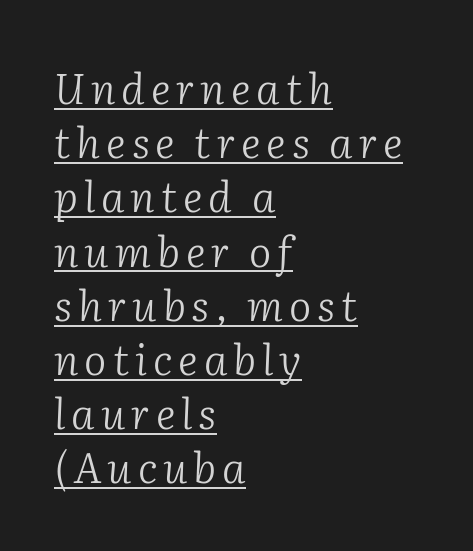
{"serif": "yes", "italic": "yes", "lean": "right", "slant_degrees": 2, "bold": "no", "weight": "light", "width": "normal", "stroke_contrast": "low", "x_height": "medium", "monospaced": "no", "underline": "yes", "align": "left", "line_spacing": "normal", "line_spacing_ratio": 1.29, "glyph_px": 42}
